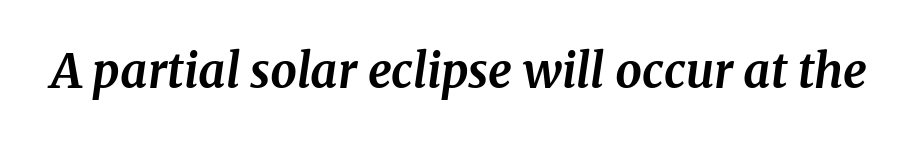
A typesetter would call this proportional, since set widths differ per character. The type family on display is of the serif kind. Only glyphs here, with clear space below each row. The typesetting leans heavy: a genuine bold. Honestly, the letter spacing is just normal — you wouldn't notice it.
